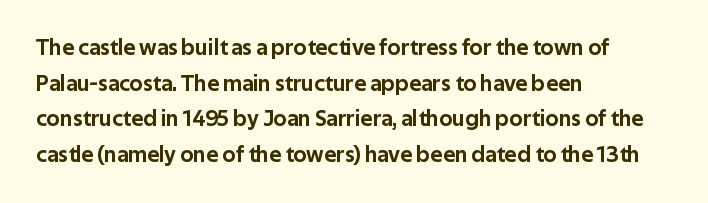
Every row of glyphs begins at an identical x-position on the left. The passage shown has conventional tracking throughout. A typesetter would mark this as roman, not italic. Letters rest on an invisible, unmarked baseline. In terms of leading, this rendering sits right in the middle.
